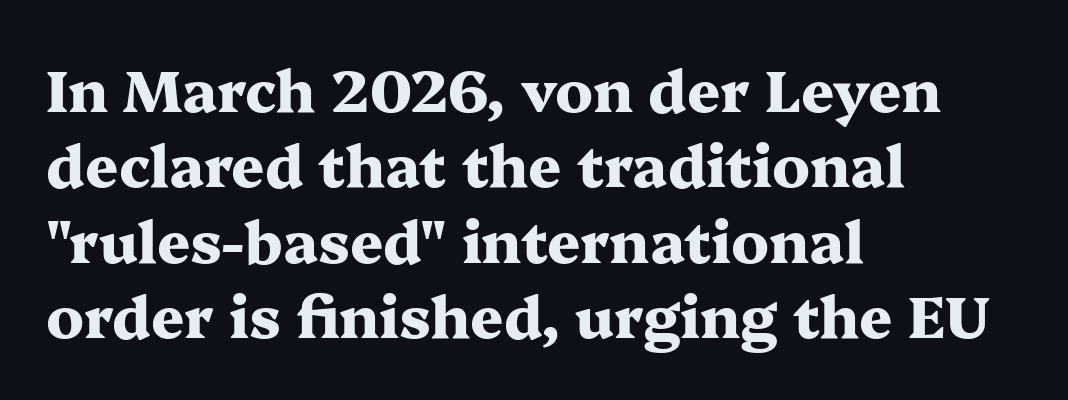
The image shows 58 px heavy, wide serif type, upright; set left-aligned, normal line spacing (1.3x), normal letter spacing, not underlined; medium stroke contrast and a medium x-height.
